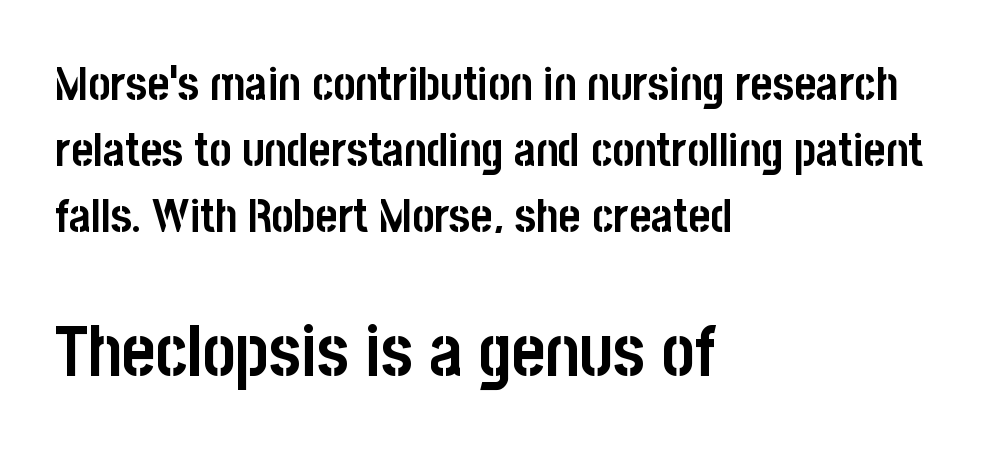
Q: Is the text bold? A: Yes.
Q: Is the text italic (slanted)? A: No, it is upright.
Q: Is the typeface a serif or a sans-serif typeface? A: Sans-serif.
Q: Is the text underlined? A: No.
Q: How is the paragraph aligned? A: Left-aligned.
Q: Is the spacing between letters normal or unusually wide? A: Normal.
Q: Is the spacing between lines tight, normal or loose? A: Normal.
Q: Which block of text is set in a larger size, the first (top) or the second (bottom)? A: The second (bottom) one.
Q: Width (condensed, normal, or wide)? A: Condensed.
Q: Stroke contrast? A: Low.
Q: x-height? A: Large.
Q: Monospaced? A: No.
